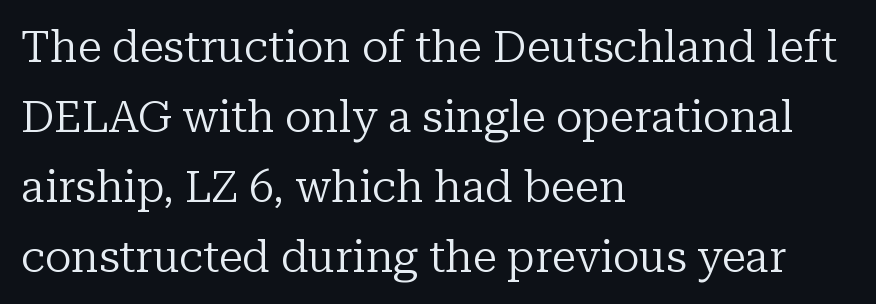
{"serif": "yes", "italic": "no", "bold": "no", "weight": "regular", "width": "normal", "stroke_contrast": "low", "x_height": "medium", "monospaced": "no", "underline": "no", "align": "left", "line_spacing": "normal", "line_spacing_ratio": 1.59, "letter_spacing": "normal", "letter_spacing_em": 0.0, "glyph_px": 44}
